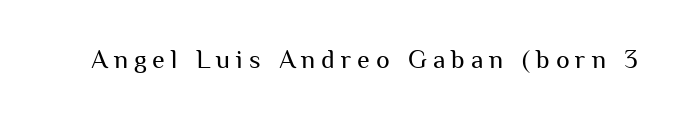
Q: Is the text bold? A: No.
Q: Is the text italic (slanted)? A: No, it is upright.
Q: Is the text underlined? A: No.
Q: Is the spacing between letters normal or unusually wide? A: Unusually wide.
